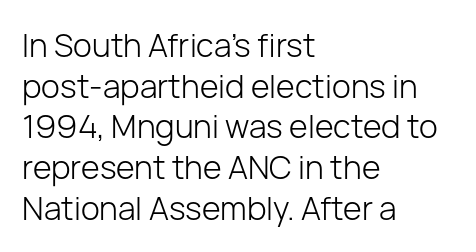
Visually the block forms a straight wall on the left and a jagged coastline on the right. Italic: no, the glyphs are upright roman. Descenders are the only things crossing below the line. Students, observe: this is what conventionally led text looks like. Check where the strokes stop: nothing finishes them off — pure sans. Vertical stems look standard width or narrower in stroke.
